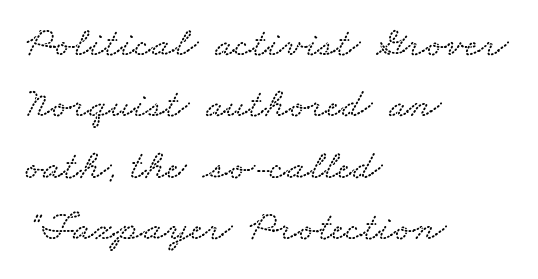
The image shows 42 px wide type; set left-aligned, normal line spacing (1.46x), normal letter spacing, not underlined; low stroke contrast and a small x-height.
